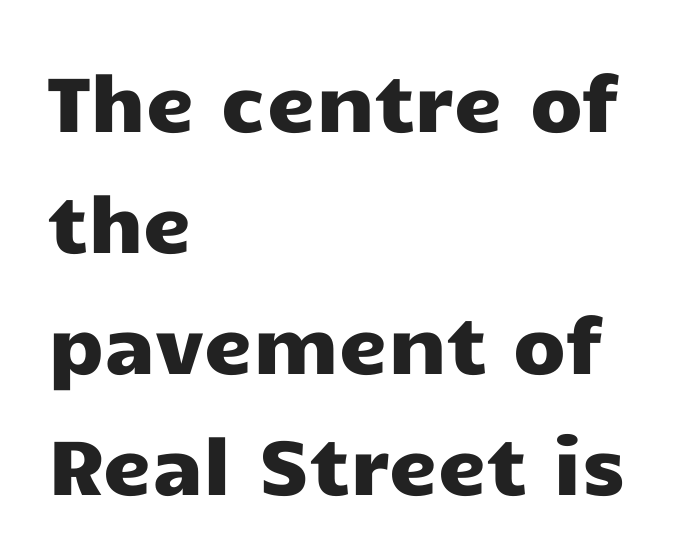
Observe the ordinary spacing: letters are neighbours, not strangers. Check the space under the baseline: it is left empty. Interline gaps are of average width in this sample. The font family rendered here belongs to the sans-serif group. Reading down the block, your eye returns to a fixed left position each line. The rendering uses natural spacing where letterforms have individual widths.
